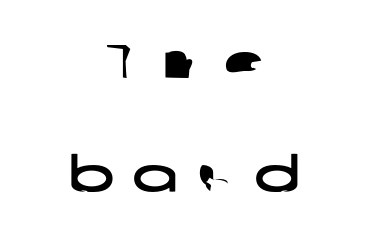
Q: Is the typeface a serif or a sans-serif typeface? A: Sans-serif.
Q: Is the text underlined? A: No.
Q: How is the paragraph aligned? A: Centered.
Q: Is the spacing between letters normal or unusually wide? A: Unusually wide.
Q: Is the spacing between lines tight, normal or loose? A: Loose.
Q: Width (condensed, normal, or wide)? A: Wide.
Q: Stroke contrast? A: Low.
Q: x-height? A: Medium.
Q: Monospaced? A: No.
